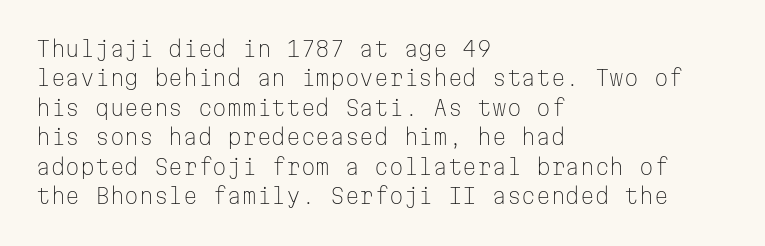
The image shows 21 px text type, upright; set left-aligned, normal line spacing (1.4x), normal letter spacing, not underlined.
